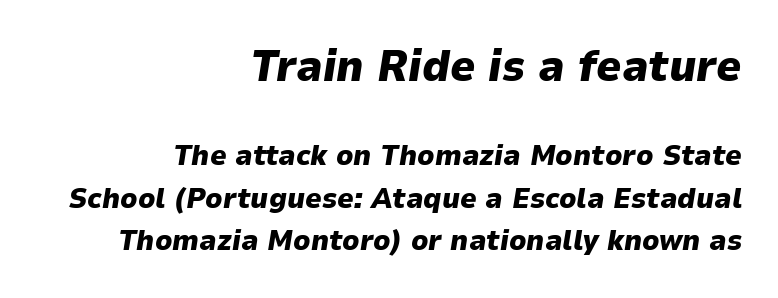
The image shows 44 px heavy type, italic (leaning right); set right-aligned, normal line spacing (1.46x), normal letter spacing, not underlined; the first (top) block is 1.52x larger; low stroke contrast and a medium x-height.
